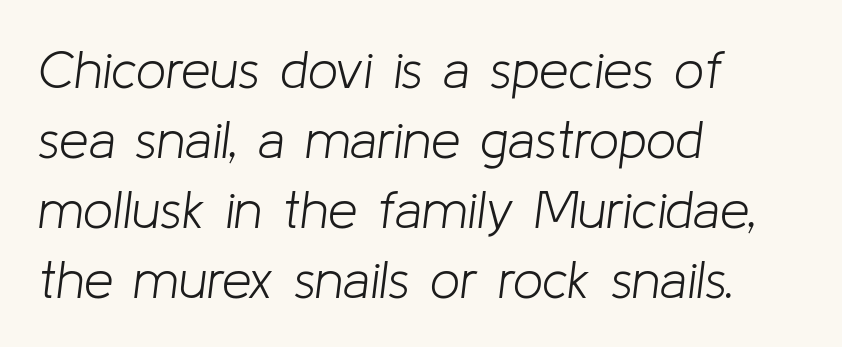
Nobody touched the tracking dial on this one. Bare-footed words on every line. The typeface has the unassuming heft of standard copy or less. Casual observation: everything's shoved over to the left.
